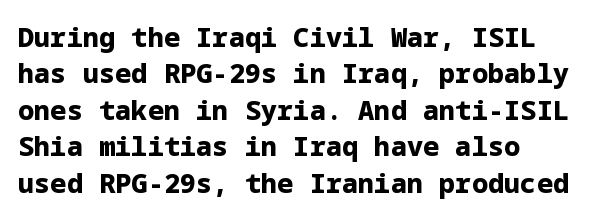
The lettering stays uniformly vertical, giving the passage a roman look. Letters rest on an invisible, unmarked baseline. This block has exactly the height ordinary leading produces. Spacing between characters is what you'd get straight out of the box. Notice how thick the strokes are: this is what a full bold looks like.
